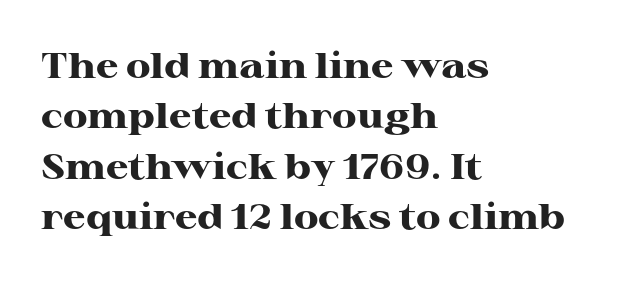
Q: Is the text bold? A: Yes.
Q: Is the text italic (slanted)? A: No, it is upright.
Q: Is the typeface a serif or a sans-serif typeface? A: Serif.
Q: Is the text underlined? A: No.
Q: How is the paragraph aligned? A: Left-aligned.
Q: Is the spacing between letters normal or unusually wide? A: Normal.
Q: Is the spacing between lines tight, normal or loose? A: Normal.
Q: Width (condensed, normal, or wide)? A: Wide.
Q: Stroke contrast? A: High.
Q: x-height? A: Medium.
Q: Monospaced? A: No.
